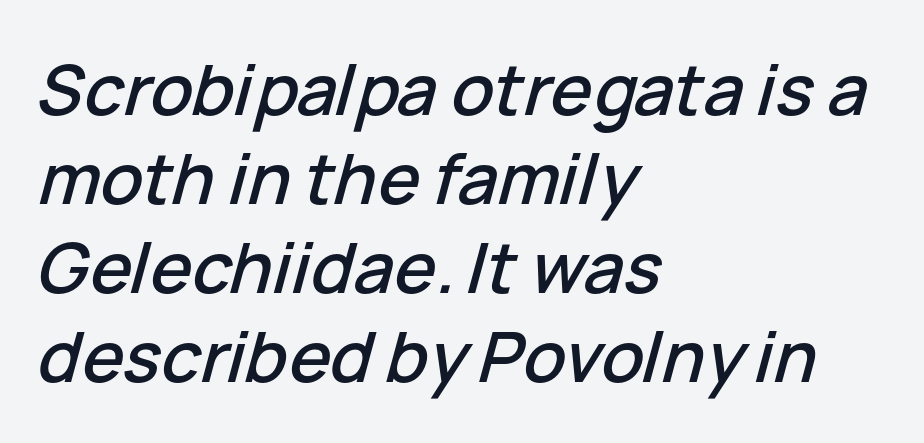
Q: Is the text italic (slanted)? A: Yes, it leans right by about 15 degrees.
Q: Is the text underlined? A: No.
Q: How is the paragraph aligned? A: Left-aligned.
Q: Is the spacing between letters normal or unusually wide? A: Normal.
Q: Is the spacing between lines tight, normal or loose? A: Normal.
Q: Width (condensed, normal, or wide)? A: Normal.
Q: Stroke contrast? A: Low.
Q: x-height? A: Medium.
Q: Monospaced? A: No.
